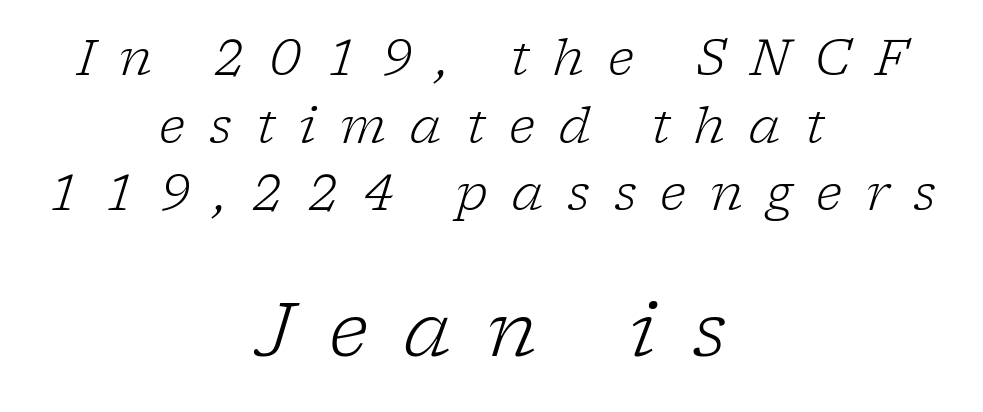
The image shows 74 px light serif type, italic (leaning right); set centered, normal line spacing (1.38x), unusually wide letter spacing (+0.49 em), not underlined; the second (bottom) block is 1.51x larger; low stroke contrast and a medium x-height.
